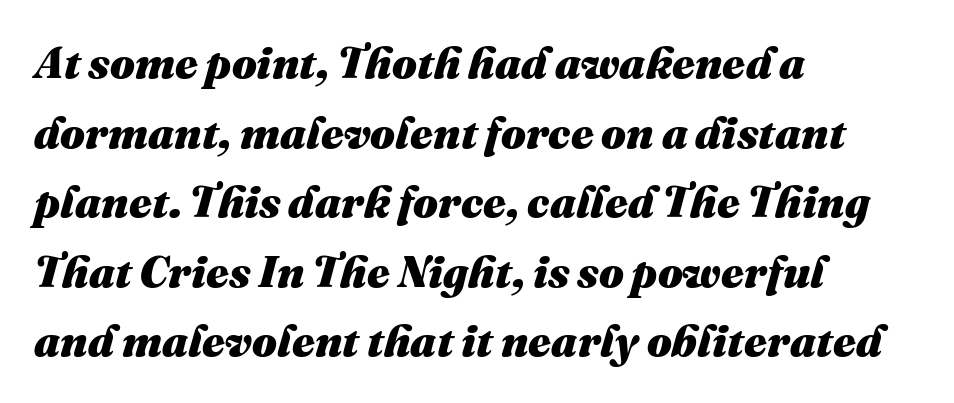
{"italic": "yes", "lean": "right", "slant_degrees": 16, "bold": "yes", "weight": "heavy", "width": "normal", "stroke_contrast": "medium", "x_height": "medium", "monospaced": "no", "underline": "no", "align": "left", "line_spacing": "normal", "line_spacing_ratio": 1.58, "letter_spacing": "normal", "letter_spacing_em": 0.0, "glyph_px": 44}
